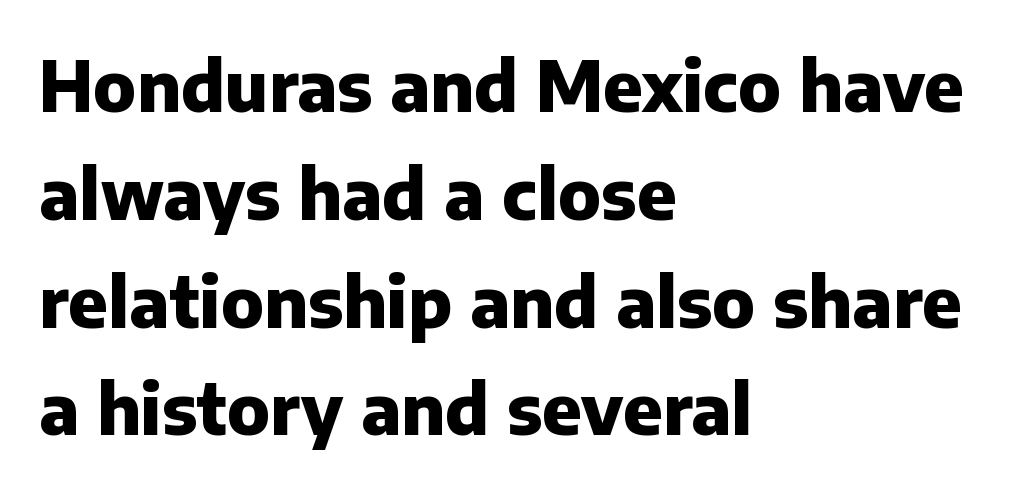
{"serif": "no", "italic": "no", "bold": "yes", "weight": "heavy", "width": "normal", "stroke_contrast": "low", "x_height": "medium", "monospaced": "no", "underline": "no", "align": "left", "line_spacing": "normal", "line_spacing_ratio": 1.54, "letter_spacing": "normal", "letter_spacing_em": 0.0, "glyph_px": 70}
